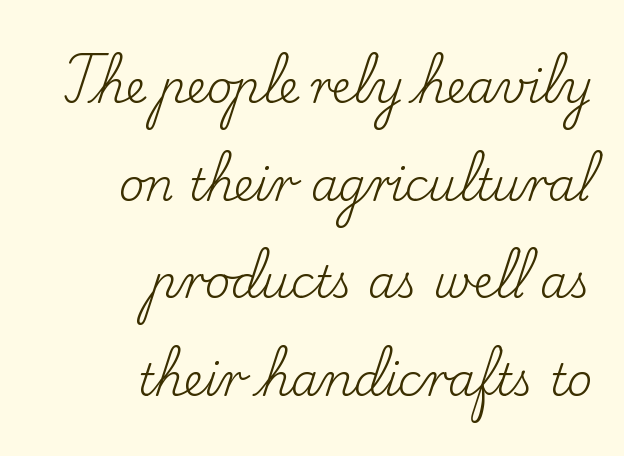
{"serif": "yes", "bold": "no", "weight": "regular", "width": "normal", "stroke_contrast": "low", "x_height": "small", "monospaced": "no", "underline": "no", "align": "right", "line_spacing": "loose", "line_spacing_ratio": 2.22, "letter_spacing": "normal", "letter_spacing_em": 0.0, "glyph_px": 44}
